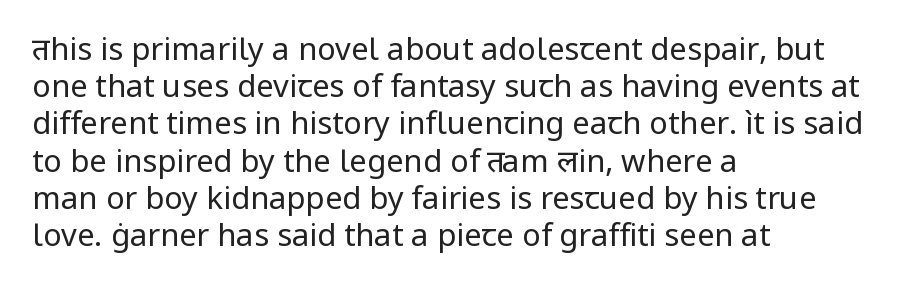
{"serif": "no", "italic": "no", "bold": "no", "weight": "regular", "width": "normal", "stroke_contrast": "low", "x_height": "medium", "monospaced": "no", "underline": "no", "align": "left", "line_spacing_ratio": 1.2, "letter_spacing": "normal", "letter_spacing_em": 0.0, "glyph_px": 31}
